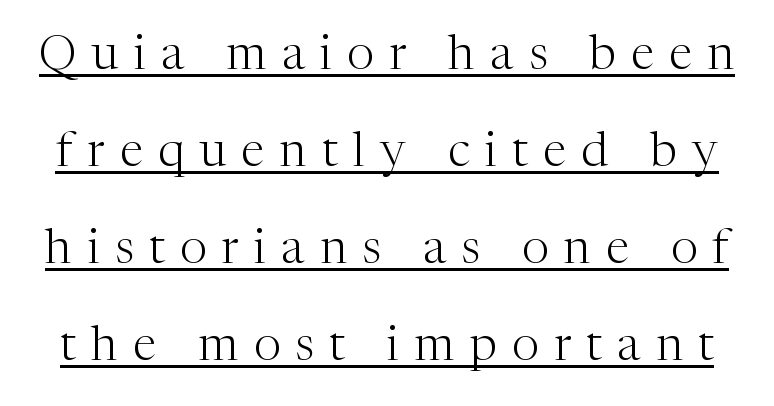
Q: Is the text bold? A: No.
Q: Is the text italic (slanted)? A: No, it is upright.
Q: Is the typeface a serif or a sans-serif typeface? A: Serif.
Q: Is the text underlined? A: Yes.
Q: Is the spacing between letters normal or unusually wide? A: Unusually wide.
Q: Is the spacing between lines tight, normal or loose? A: Loose.
Q: Width (condensed, normal, or wide)? A: Normal.
Q: Stroke contrast? A: Medium.
Q: x-height? A: Medium.
Q: Monospaced? A: No.
